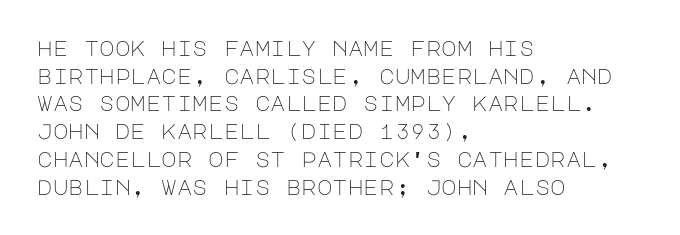
The image shows 21 px text type, upright; set left-aligned, normal line spacing (1.32x), normal letter spacing, not underlined.
